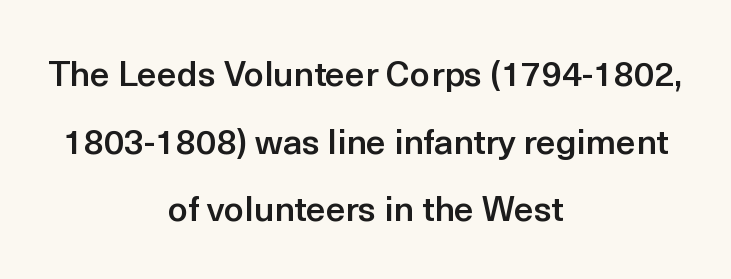
{"serif": "no", "italic": "no", "bold": "semi", "weight": "semibold", "width": "normal", "x_height": "medium", "monospaced": "no", "underline": "no", "align": "center", "line_spacing": "loose", "line_spacing_ratio": 1.93, "letter_spacing": "normal", "letter_spacing_em": 0.0, "glyph_px": 35}
